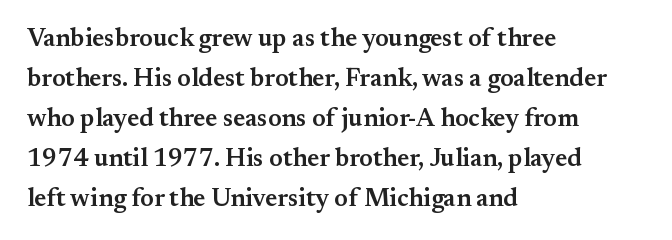
The image shows 25 px text type, upright; set left-aligned, normal line spacing (1.6x), normal letter spacing, not underlined.
